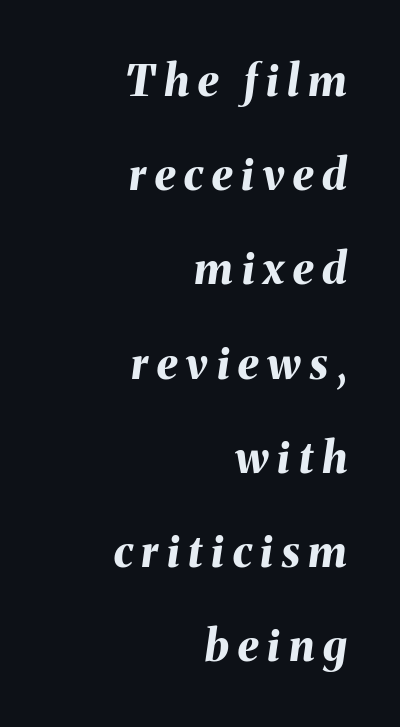
{"italic": "yes", "lean": "right", "slant_degrees": 8, "bold": "yes", "weight": "bold", "width": "normal", "stroke_contrast": "medium", "x_height": "medium", "monospaced": "no", "underline": "no", "align": "right", "line_spacing": "loose", "line_spacing_ratio": 2.19, "letter_spacing": "wide", "letter_spacing_em": 0.21, "glyph_px": 43}
